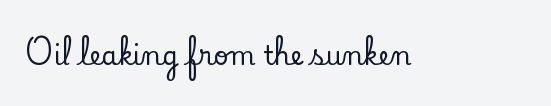
{"italic": "no", "underline": "no", "letter_spacing": "normal", "letter_spacing_em": 0.0, "glyph_px": 26}
